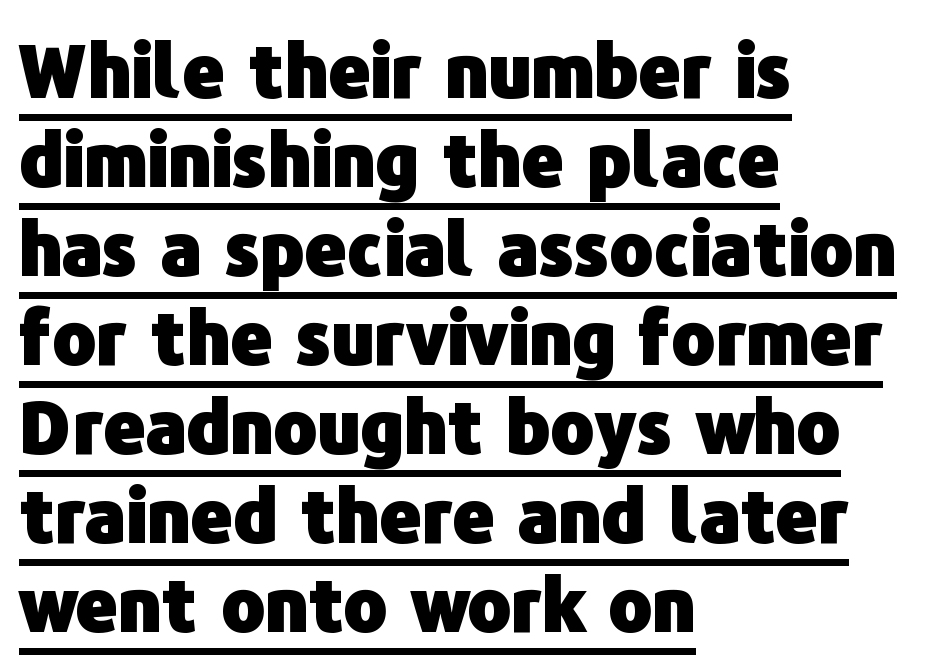
The image shows 73 px heavy sans-serif type, upright; set left-aligned, line spacing 1.22x, normal letter spacing, underlined; low stroke contrast and a medium x-height.
